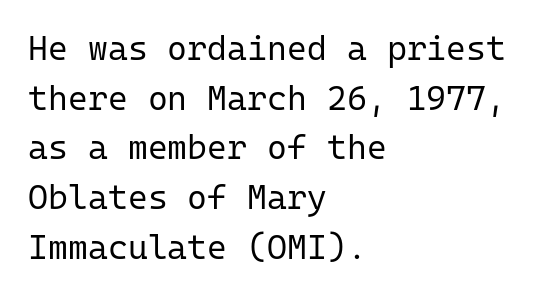
The passage shown is not bold in any degree. Regarding serifs, this sample does without them. Is there any slant? The stems are plumb. Anything drawn beneath the words? Only blank space. Note the uniform advance width — an 'i' takes as much space as an 'm'.
